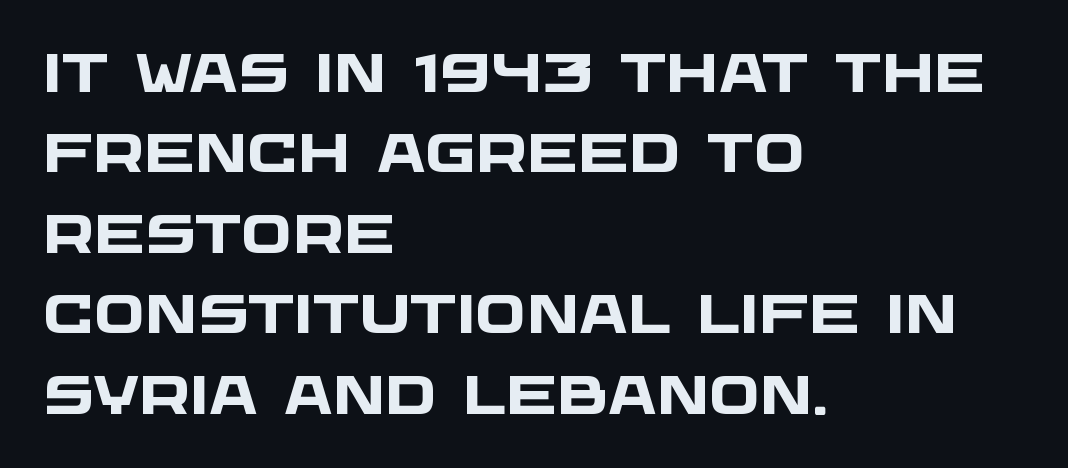
Q: Is the text bold? A: Yes.
Q: Is the typeface a serif or a sans-serif typeface? A: Sans-serif.
Q: Is the text underlined? A: No.
Q: How is the paragraph aligned? A: Left-aligned.
Q: Is the spacing between letters normal or unusually wide? A: Normal.
Q: Is the spacing between lines tight, normal or loose? A: Normal.
Q: Width (condensed, normal, or wide)? A: Wide.
Q: Stroke contrast? A: Low.
Q: x-height? A: Large.
Q: Monospaced? A: No.
